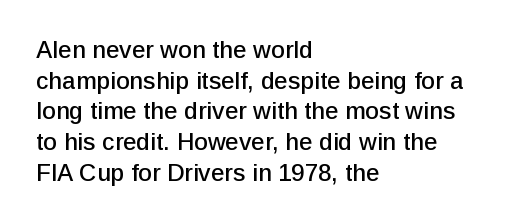
The image shows 24 px text type, upright; set left-aligned, normal line spacing (1.28x), normal letter spacing, not underlined.
